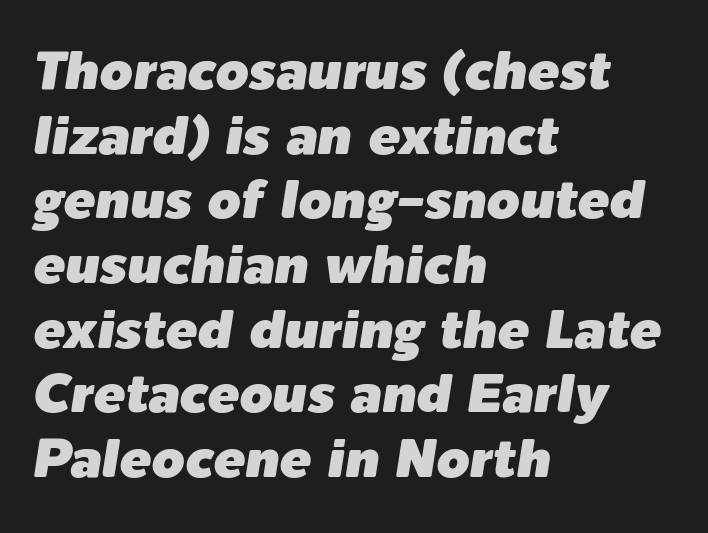
{"italic": "yes", "lean": "right", "slant_degrees": 9, "width": "normal", "stroke_contrast": "low", "x_height": "medium", "monospaced": "no", "underline": "no", "align": "left", "line_spacing_ratio": 1.22, "letter_spacing": "normal", "letter_spacing_em": 0.0, "glyph_px": 53}
